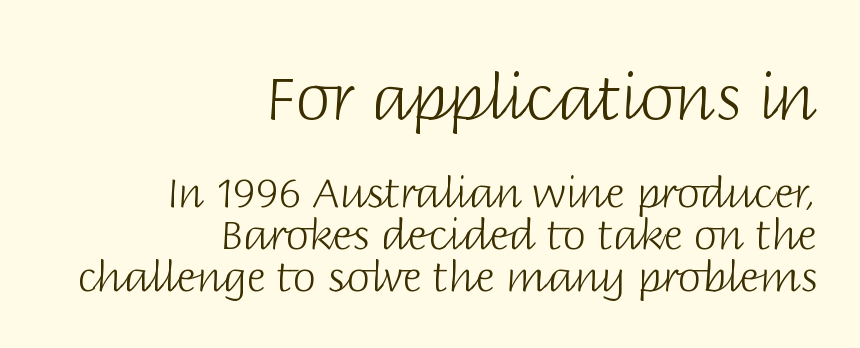
{"serif": "no", "italic": "no", "bold": "no", "weight": "light", "width": "normal", "stroke_contrast": "low", "x_height": "large", "monospaced": "no", "underline": "no", "align": "right", "line_spacing": "tight", "line_spacing_ratio": 1.0, "letter_spacing": "normal", "letter_spacing_em": 0.0, "larger_block": "first", "size_ratio": 1.5, "glyph_px": 63}
